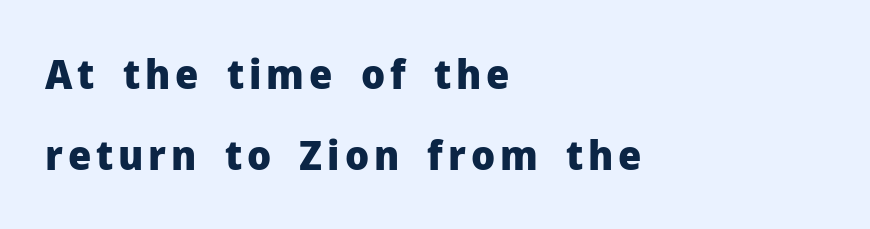
The image shows 41 px heavy sans-serif type, upright; set left-aligned, loose line spacing (1.98x), not underlined; low stroke contrast and a medium x-height.
